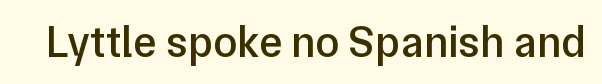
Characters remain perfectly vertical along every line. Slightly chunky letters — semibold, I'd say, not full bold. Note the varied advance widths — an 'i' is clearly narrower than an 'm'. The space beneath each line is pristine and unruled. How are the letters spaced? Ordinarily, with no added tracking.
